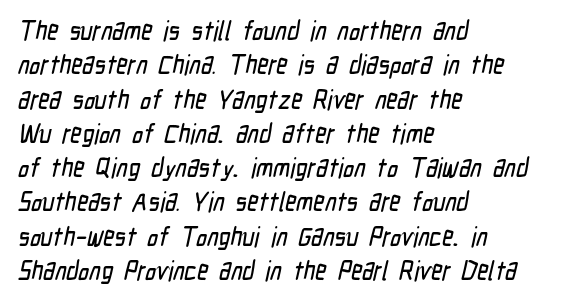
The image shows 27 px text type; set left-aligned, normal line spacing (1.27x), normal letter spacing, not underlined.
